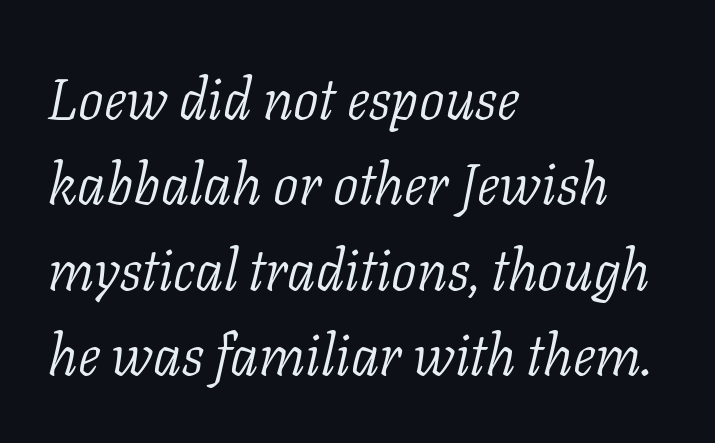
{"serif": "yes", "italic": "yes", "lean": "right", "slant_degrees": 11, "bold": "no", "weight": "light", "width": "normal", "stroke_contrast": "low", "x_height": "medium", "monospaced": "no", "underline": "no", "align": "left", "line_spacing": "normal", "line_spacing_ratio": 1.5, "letter_spacing": "normal", "letter_spacing_em": 0.0, "glyph_px": 57}
